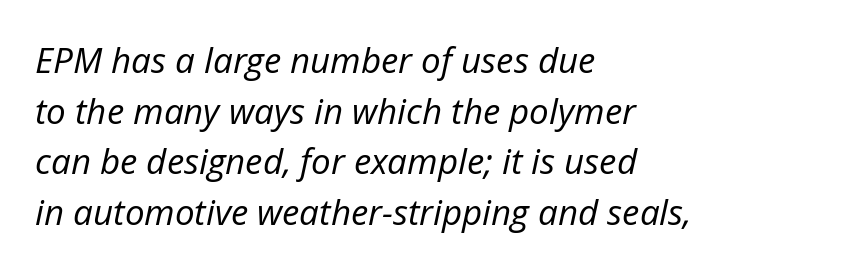
The image shows 35 px regular-weight type, italic (leaning right); set left-aligned, normal line spacing (1.45x), normal letter spacing, not underlined; low stroke contrast and a medium x-height.
